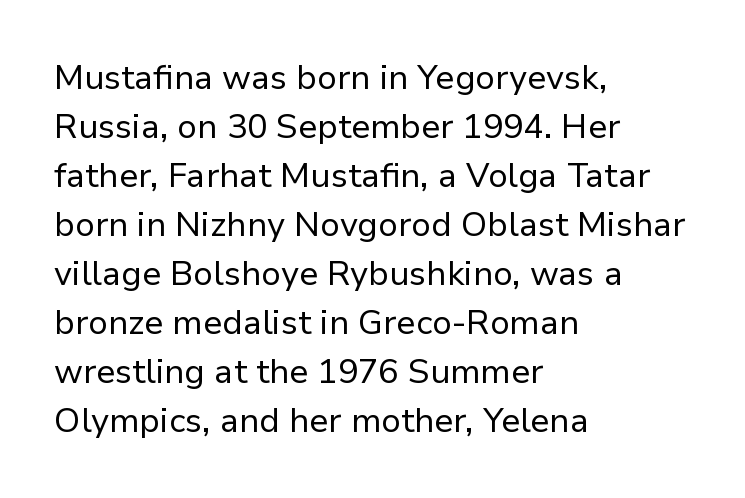
The image shows 34 px regular-weight sans-serif type, upright; set left-aligned, normal line spacing (1.44x), normal letter spacing, not underlined; low stroke contrast and a medium x-height.
